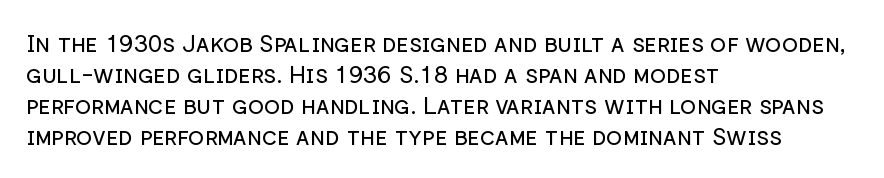
The image shows 24 px text type, upright; set left-aligned, normal line spacing (1.29x), normal letter spacing, not underlined.
